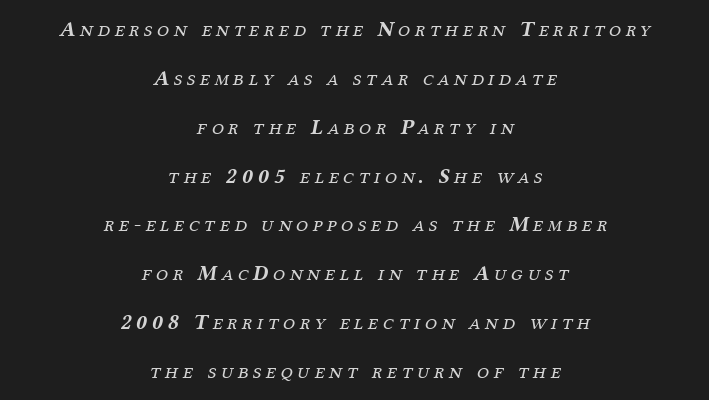
Q: Is the text bold? A: No.
Q: Is the text italic (slanted)? A: Yes, it leans right by about 12 degrees.
Q: Is the text underlined? A: No.
Q: How is the paragraph aligned? A: Centered.
Q: Is the spacing between letters normal or unusually wide? A: Unusually wide.
Q: Is the spacing between lines tight, normal or loose? A: Loose.
